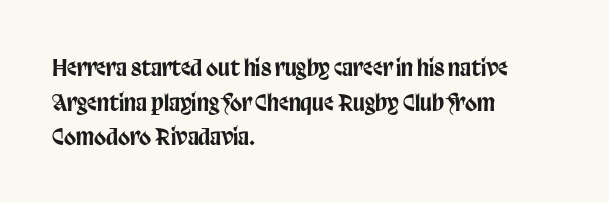
{"italic": "no", "underline": "no", "align": "left", "line_spacing": "normal", "line_spacing_ratio": 1.57, "letter_spacing": "normal", "letter_spacing_em": 0.0, "glyph_px": 22}
